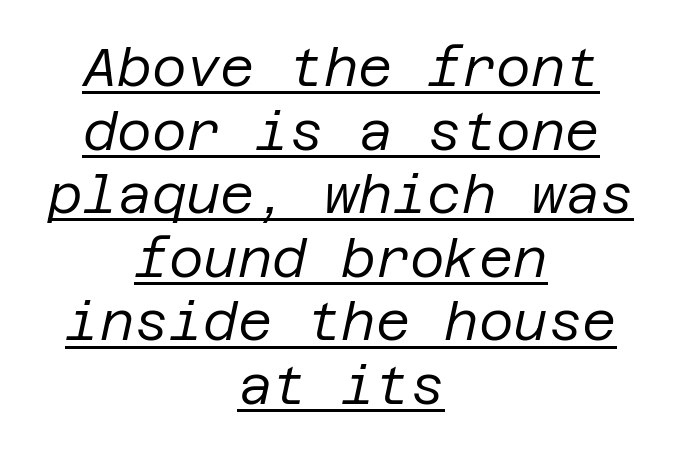
The image shows 53 px regular-weight type, italic (leaning right); set centered, line spacing 1.2x, normal letter spacing, underlined; low stroke contrast and a large x-height.
